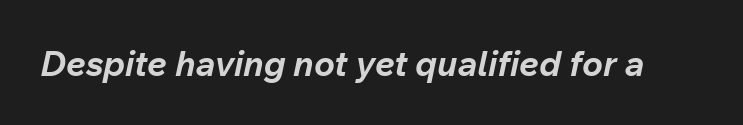
The image shows 35 px bold type, italic (leaning right); set normal letter spacing, not underlined; low stroke contrast and a medium x-height.
